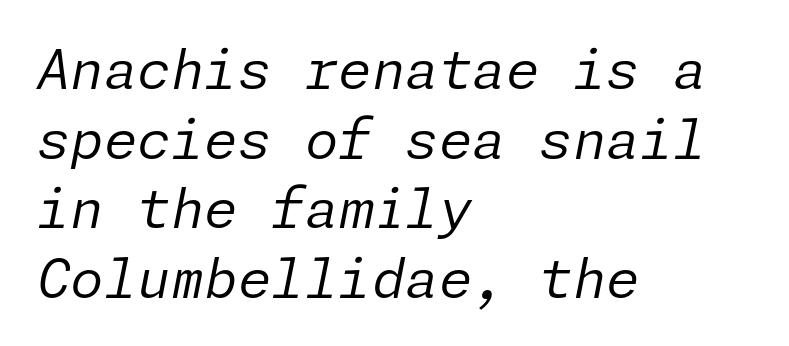
Q: Is the text bold? A: No.
Q: Is the text italic (slanted)? A: Yes, it leans right by about 11 degrees.
Q: Is the text underlined? A: No.
Q: How is the paragraph aligned? A: Left-aligned.
Q: Is the spacing between letters normal or unusually wide? A: Normal.
Q: Is the spacing between lines tight, normal or loose? A: Normal.
Q: Width (condensed, normal, or wide)? A: Normal.
Q: Stroke contrast? A: Low.
Q: x-height? A: Medium.
